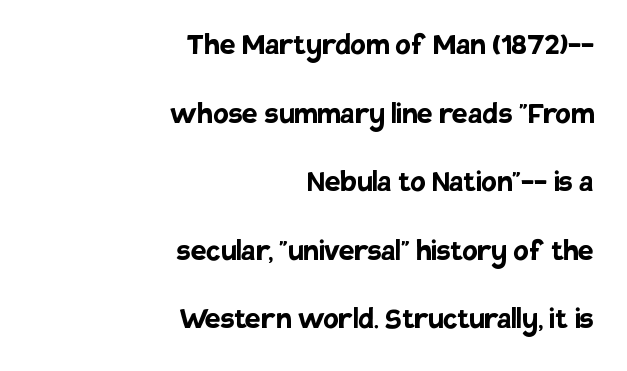
Ordinary non-slanted type is in use. Tracking here is standard; glyphs follow each other at the usual distance. Check under the words: just untouched page. A flush-right, rag-left setting is used for this passage. The passage shown is emphatically bold.
